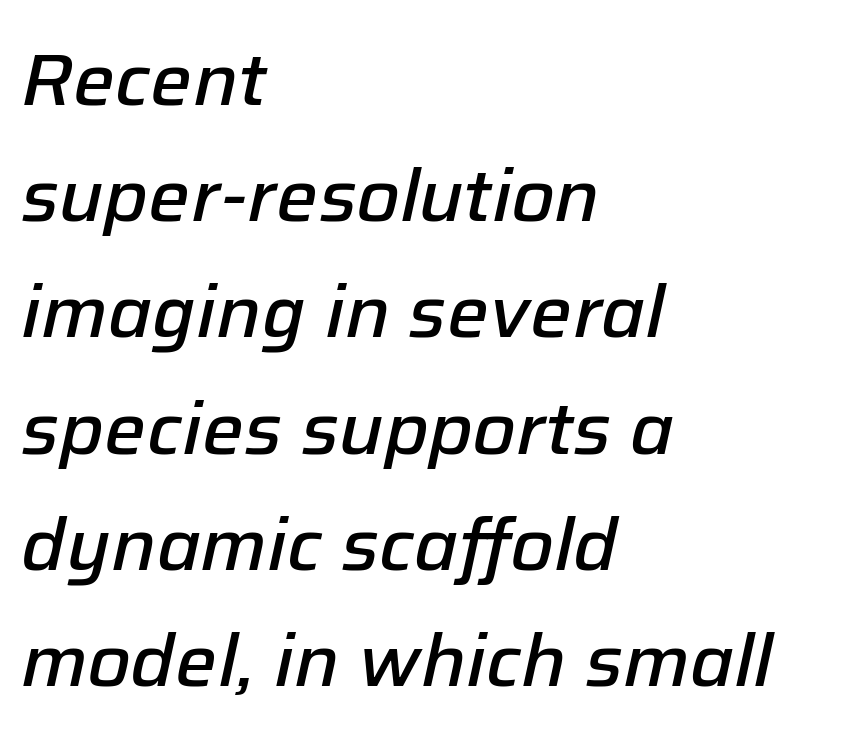
The image shows 74 px semibold type, italic (leaning right); set left-aligned, normal line spacing (1.57x), normal letter spacing, not underlined; low stroke contrast and a medium x-height.
